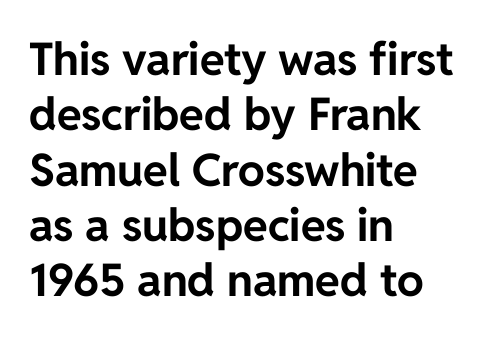
{"serif": "no", "italic": "no", "bold": "yes", "weight": "bold", "width": "normal", "stroke_contrast": "low", "x_height": "medium", "monospaced": "no", "underline": "no", "align": "left", "line_spacing_ratio": 1.23, "letter_spacing": "normal", "letter_spacing_em": 0.0, "glyph_px": 45}
